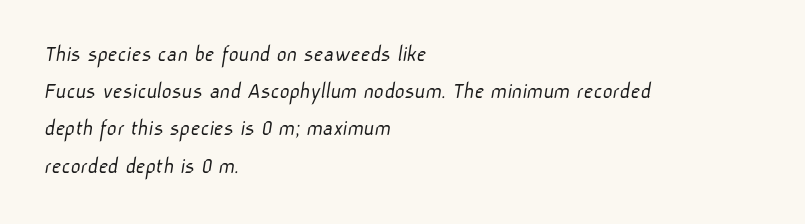
Beneath every word, the page is bare. The leading is moderate, giving the passage an even texture. This sample uses plain, unmodified letter spacing. Vertical stems look standard width or narrower in stroke. This sample is left-justified, so line endings fall wherever the words run out.
